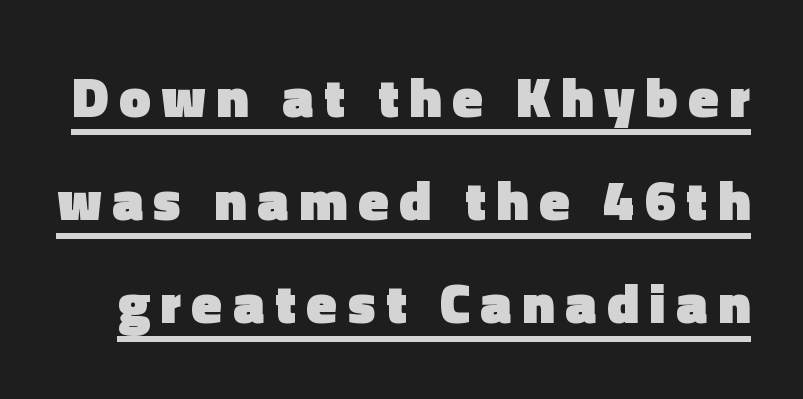
Summary of weight: heavy, a full bold. These lines are rendered in a variable-pitch font. Is there any slant? The stems are plumb. A continuous stroke trails under the words, as in a hyperlink. A typesetter would label this face a sans.
